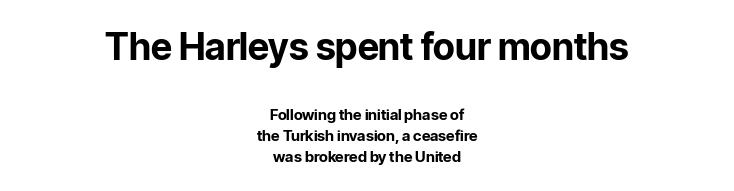
The image shows 37 px bold sans-serif type, upright; set centered, normal line spacing (1.4x), normal letter spacing, not underlined; the first (top) block is 2.47x larger; low stroke contrast and a medium x-height.
